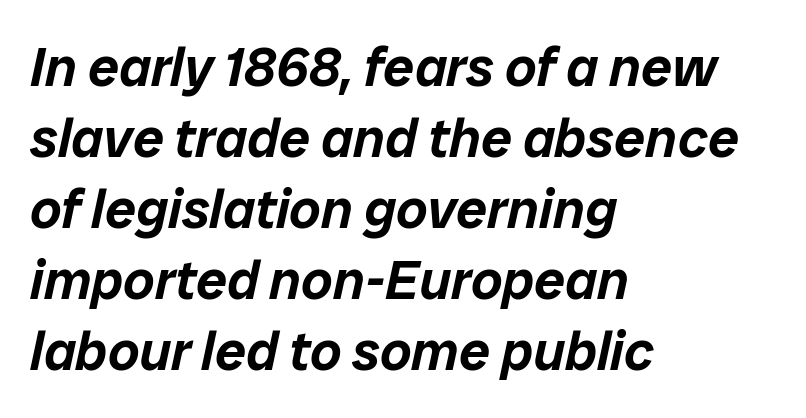
Q: Is the text italic (slanted)? A: Yes, it leans right by about 12 degrees.
Q: Is the text underlined? A: No.
Q: How is the paragraph aligned? A: Left-aligned.
Q: Is the spacing between letters normal or unusually wide? A: Normal.
Q: Is the spacing between lines tight, normal or loose? A: Normal.
Q: Width (condensed, normal, or wide)? A: Normal.
Q: Stroke contrast? A: Low.
Q: x-height? A: Medium.
Q: Monospaced? A: No.
